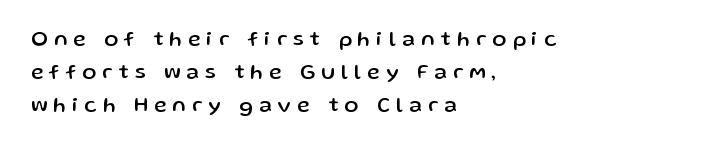
Q: Is the text italic (slanted)? A: No, it is upright.
Q: Is the text underlined? A: No.
Q: How is the paragraph aligned? A: Left-aligned.
Q: Is the spacing between letters normal or unusually wide? A: Unusually wide.
Q: Is the spacing between lines tight, normal or loose? A: Normal.
